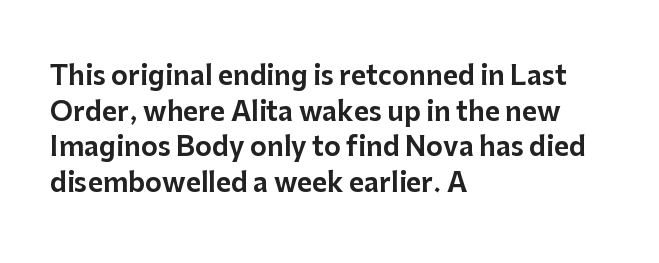
Q: Is the text italic (slanted)? A: No, it is upright.
Q: Is the text underlined? A: No.
Q: How is the paragraph aligned? A: Left-aligned.
Q: Is the spacing between letters normal or unusually wide? A: Normal.
Q: Is the spacing between lines tight, normal or loose? A: Normal.
